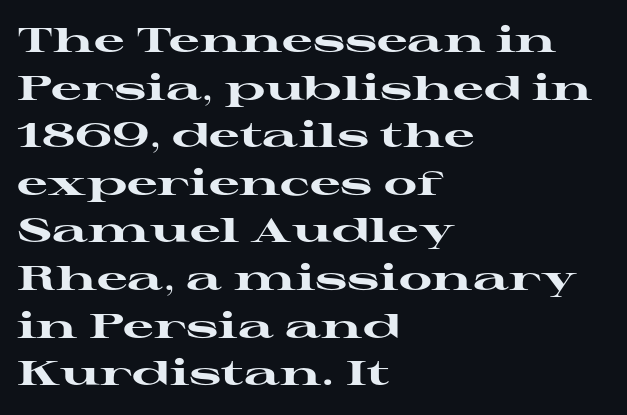
Check the space under the baseline: it is left empty. The font's upright variant was chosen for this text. Normally led — the rows are evenly, conventionally spaced. Varying glyph widths throughout — classic text-font behaviour. You could call the tracking neutral — neither tight nor loose.
